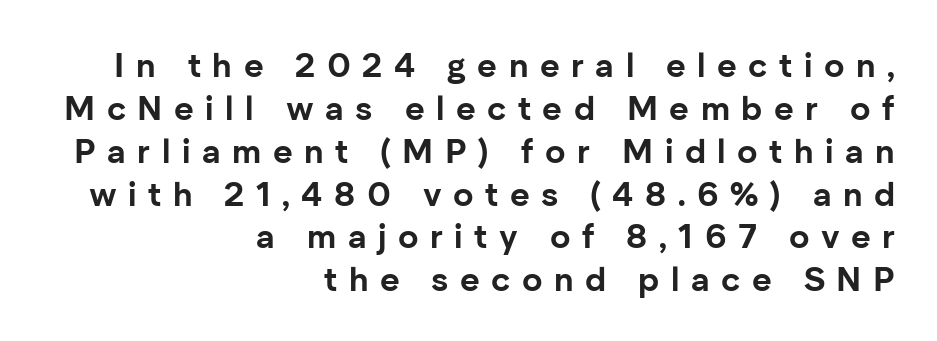
{"serif": "no", "italic": "no", "bold": "yes", "weight": "bold", "width": "normal", "stroke_contrast": "low", "x_height": "medium", "monospaced": "no", "underline": "no", "align": "right", "line_spacing": "normal", "line_spacing_ratio": 1.26, "letter_spacing": "wide", "letter_spacing_em": 0.34, "glyph_px": 34}
